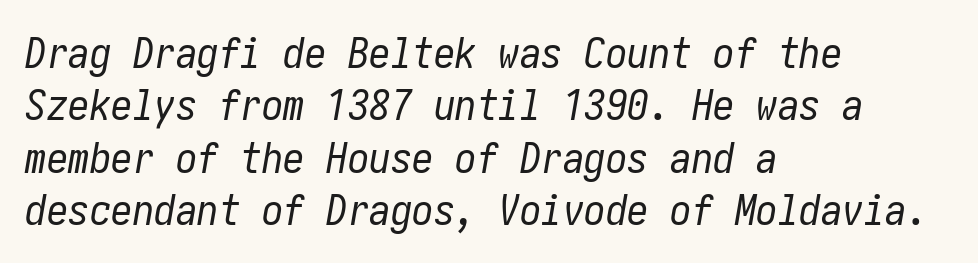
Glance below the letters and you will spot only blank space. The font sits on the lighter half of the weight spectrum, regular included. Each word holds together tightly as a unit, with standard inter-letter gaps. In CSS terms this would be text-align: left. The whole block is typeset with a tilt.
